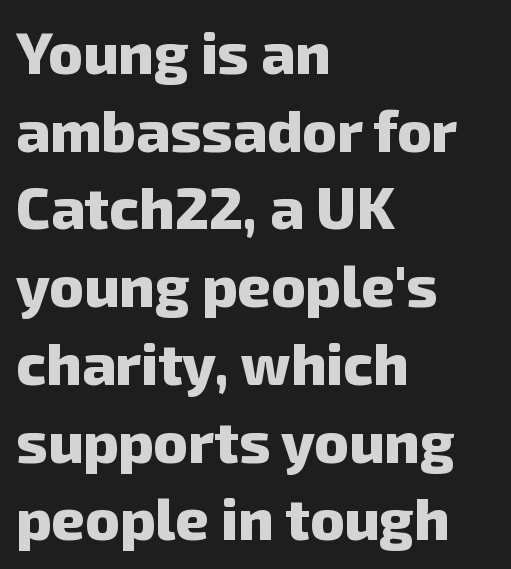
{"serif": "no", "bold": "yes", "weight": "heavy", "width": "normal", "stroke_contrast": "low", "x_height": "medium", "monospaced": "no", "underline": "no", "align": "left", "line_spacing": "normal", "line_spacing_ratio": 1.34, "letter_spacing": "normal", "letter_spacing_em": 0.0, "glyph_px": 58}
